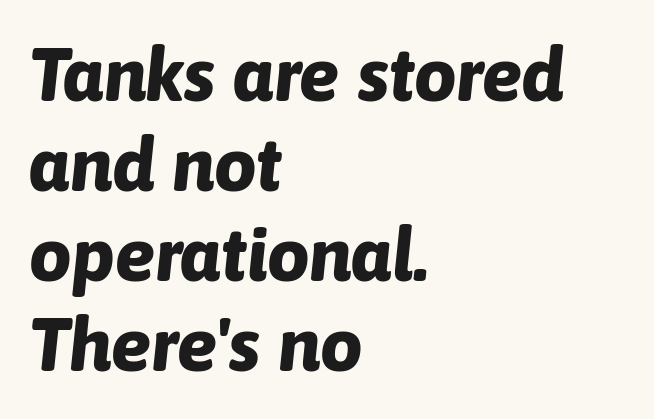
{"italic": "yes", "lean": "right", "slant_degrees": 6, "bold": "yes", "weight": "bold", "width": "normal", "stroke_contrast": "low", "x_height": "medium", "monospaced": "no", "underline": "no", "align": "left", "line_spacing_ratio": 1.2, "letter_spacing": "normal", "letter_spacing_em": 0.0, "glyph_px": 75}
